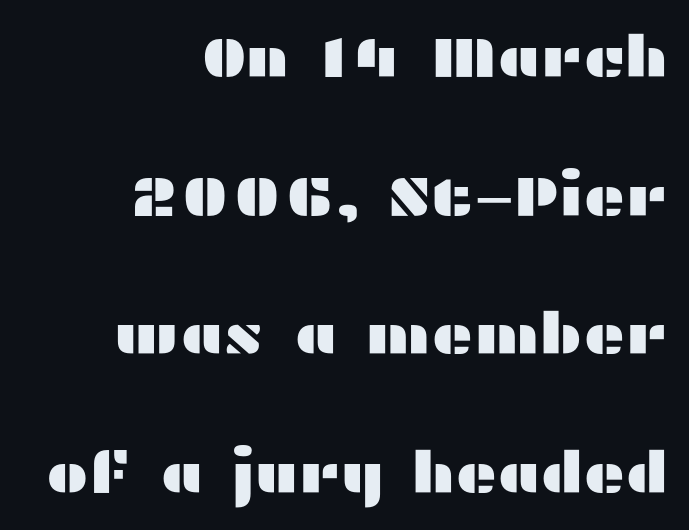
Decoration check: the copy has no underline. These lines are rendered in a variable-pitch font. Ascenders rise straight up at ninety degrees. Vertical spacing — loose. Here the glyphs are tracked normally, forming tight word shapes.
